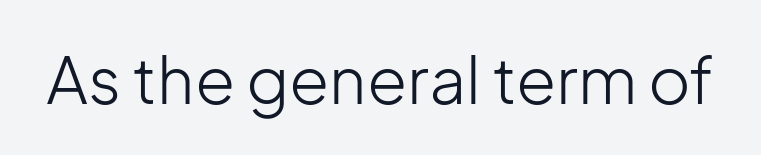
The image shows 65 px light sans-serif type, upright; set normal letter spacing, not underlined; low stroke contrast and a medium x-height.
